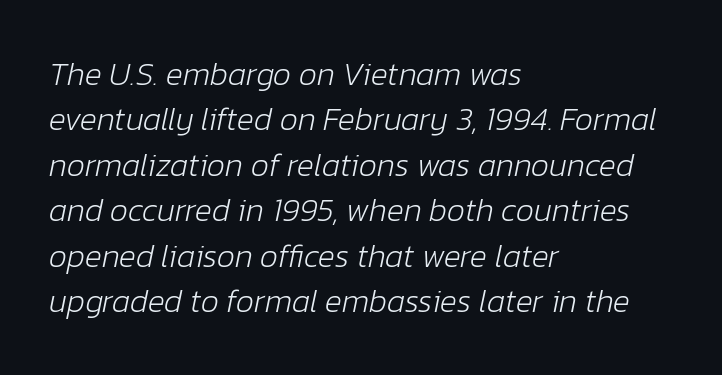
Q: Is the text bold? A: No.
Q: Is the text italic (slanted)? A: Yes, it leans right by about 12 degrees.
Q: Is the text underlined? A: No.
Q: How is the paragraph aligned? A: Left-aligned.
Q: Is the spacing between letters normal or unusually wide? A: Normal.
Q: Is the spacing between lines tight, normal or loose? A: Normal.
Q: Width (condensed, normal, or wide)? A: Normal.
Q: Stroke contrast? A: Low.
Q: x-height? A: Medium.
Q: Monospaced? A: No.
